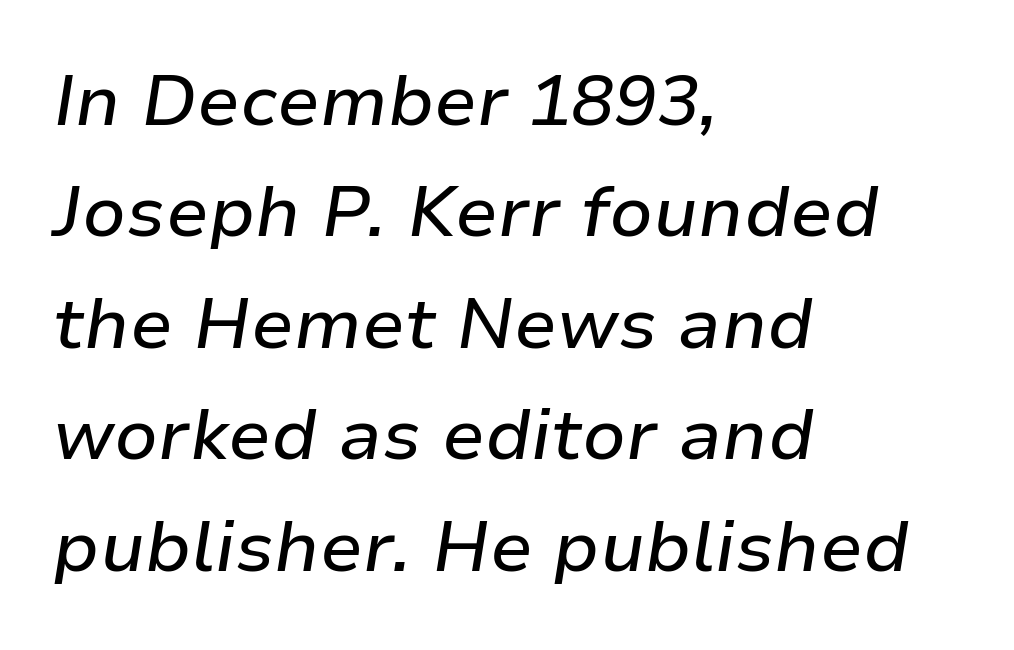
The image shows 71 px text type, italic (leaning right); set left-aligned, normal line spacing (1.57x), normal letter spacing, not underlined; low stroke contrast and a medium x-height.
